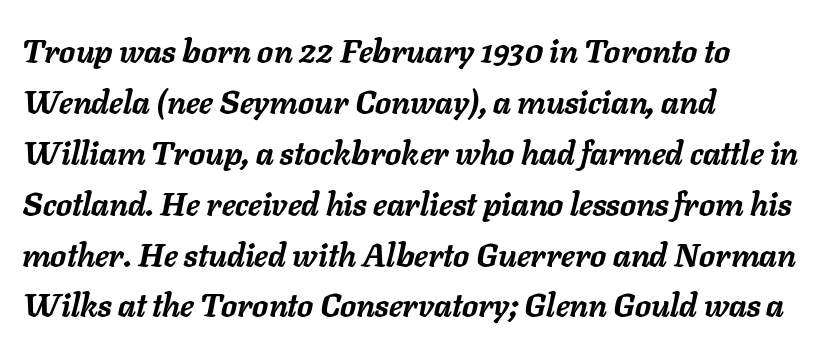
{"italic": "yes", "lean": "right", "slant_degrees": 11, "bold": "yes", "weight": "semibold", "width": "normal", "stroke_contrast": "low", "x_height": "medium", "monospaced": "no", "underline": "no", "align": "left", "line_spacing": "normal", "line_spacing_ratio": 1.59, "letter_spacing": "normal", "letter_spacing_em": 0.0, "glyph_px": 32}
